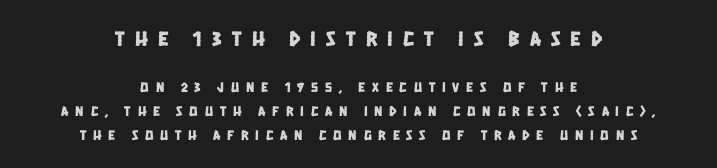
{"underline": "no", "align": "center", "line_spacing_ratio": 1.71, "letter_spacing": "wide", "letter_spacing_em": 0.49, "larger_block": "first", "size_ratio": 1.5, "glyph_px": 21}
